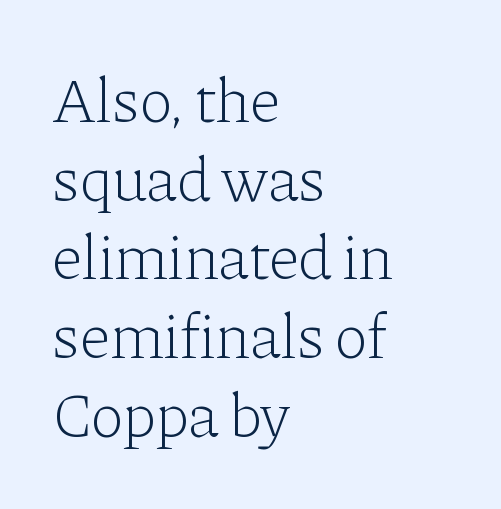
The passage shown stacks its lines at a standard gap. How are the letters spaced? Ordinarily, with no added tracking. The ragged edge is on the right, which tells us the setting is flush left. When letters stand straight like this, we call the style roman or upright. Bold? No — there's no thickening of the strokes.
